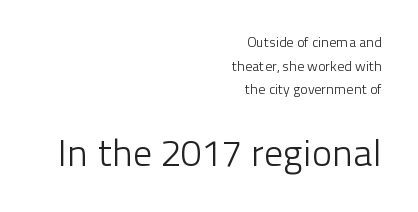
The image shows 38 px light sans-serif type, upright; set right-aligned, normal line spacing (1.68x), normal letter spacing, not underlined; the second (bottom) block is 2.71x larger; low stroke contrast and a medium x-height.
